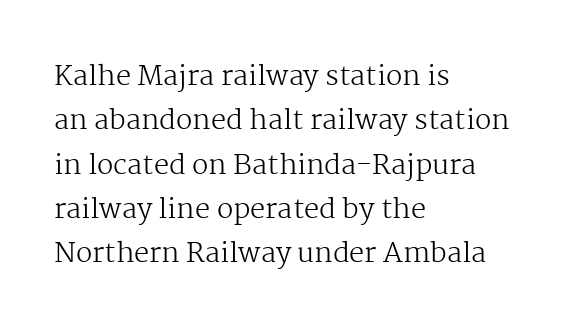
The image shows 27 px text type, upright; set left-aligned, normal line spacing (1.64x), normal letter spacing, not underlined.
